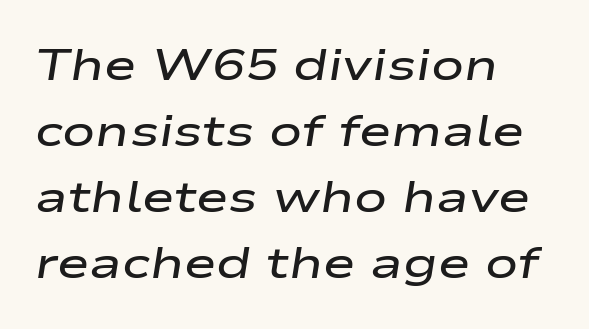
Q: Is the text bold? A: Semi-bold.
Q: Is the text italic (slanted)? A: Yes, it leans right by about 9 degrees.
Q: Is the text underlined? A: No.
Q: How is the paragraph aligned? A: Left-aligned.
Q: Is the spacing between letters normal or unusually wide? A: Normal.
Q: Is the spacing between lines tight, normal or loose? A: Normal.
Q: Width (condensed, normal, or wide)? A: Wide.
Q: Stroke contrast? A: Low.
Q: x-height? A: Medium.
Q: Monospaced? A: No.
